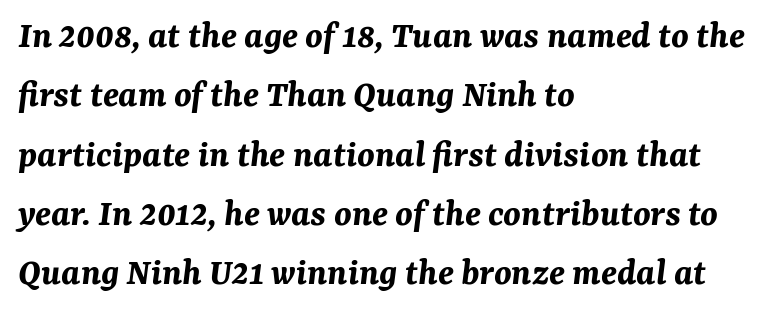
Q: Is the text bold? A: Yes.
Q: Is the text italic (slanted)? A: Yes, it leans right by about 7 degrees.
Q: Is the text underlined? A: No.
Q: How is the paragraph aligned? A: Left-aligned.
Q: Is the spacing between letters normal or unusually wide? A: Normal.
Q: Is the spacing between lines tight, normal or loose? A: Normal.
Q: Width (condensed, normal, or wide)? A: Normal.
Q: Stroke contrast? A: Medium.
Q: x-height? A: Medium.
Q: Monospaced? A: No.
